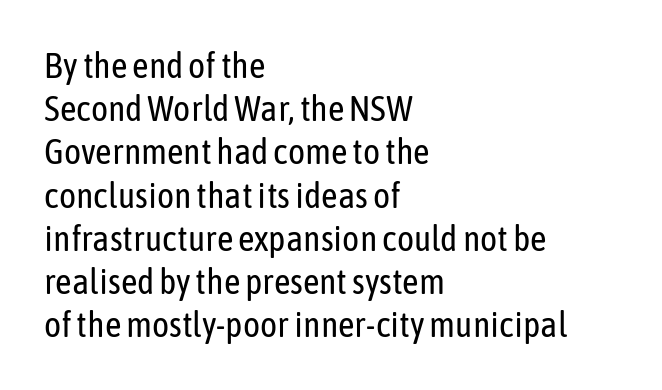
The image shows 36 px regular-weight, condensed sans-serif type, upright; set left-aligned, line spacing 1.2x, normal letter spacing, not underlined; low stroke contrast and a medium x-height.
